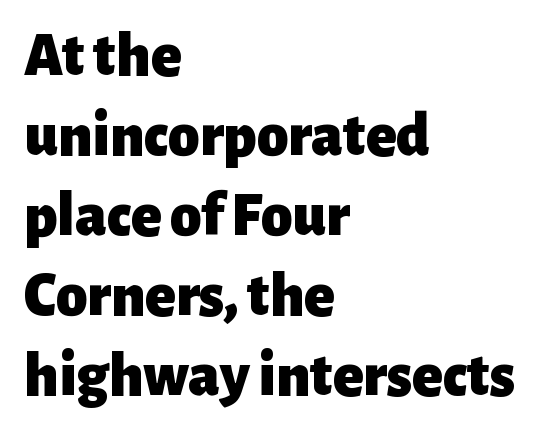
Q: Is the text bold? A: Yes.
Q: Is the text italic (slanted)? A: No, it is upright.
Q: Is the typeface a serif or a sans-serif typeface? A: Sans-serif.
Q: Is the text underlined? A: No.
Q: How is the paragraph aligned? A: Left-aligned.
Q: Is the spacing between letters normal or unusually wide? A: Normal.
Q: Is the spacing between lines tight, normal or loose? A: Normal.
Q: Width (condensed, normal, or wide)? A: Normal.
Q: Stroke contrast? A: Low.
Q: x-height? A: Medium.
Q: Monospaced? A: No.
